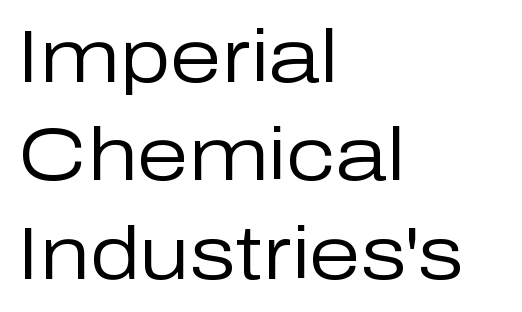
Check the space under the baseline: it is left empty. Horizontal alignment here is leftward, the default for most running prose. Tracking here is standard; glyphs follow each other at the usual distance. Is this a fixed-width face? No — the glyphs have proportional, varying widths. On a weight scale, this lands at 450 or below.
